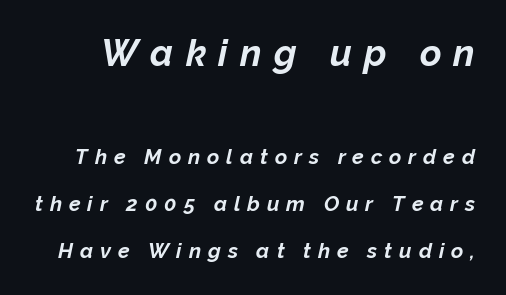
The image shows 37 px bold type, italic (leaning right); set loose line spacing (2.25x), unusually wide letter spacing (+0.33 em), not underlined; the first (top) block is 1.76x larger; low stroke contrast and a medium x-height.
